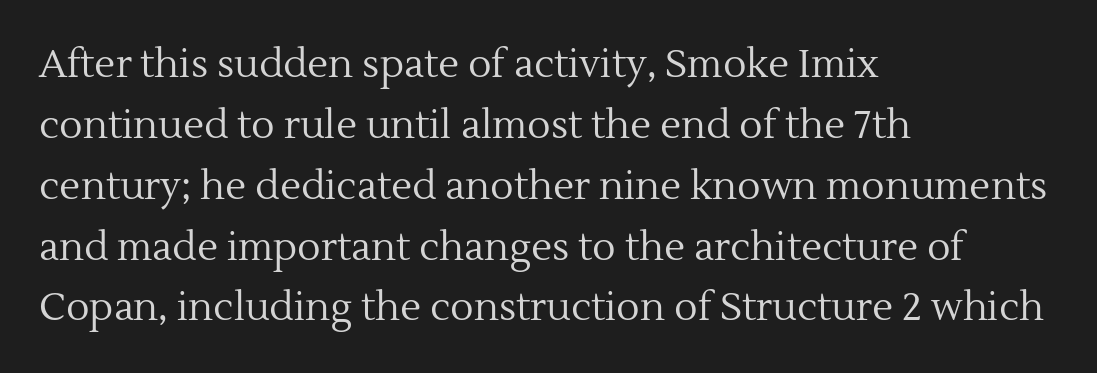
Q: Is the text bold? A: No.
Q: Is the text italic (slanted)? A: No, it is upright.
Q: Is the typeface a serif or a sans-serif typeface? A: Serif.
Q: Is the text underlined? A: No.
Q: How is the paragraph aligned? A: Left-aligned.
Q: Is the spacing between letters normal or unusually wide? A: Normal.
Q: Is the spacing between lines tight, normal or loose? A: Normal.
Q: Width (condensed, normal, or wide)? A: Normal.
Q: x-height? A: Medium.
Q: Monospaced? A: No.
